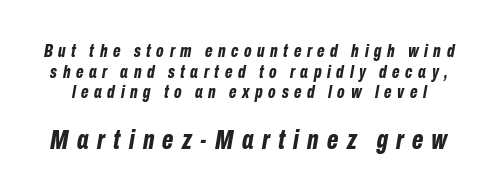
{"italic": "yes", "lean": "right", "slant_degrees": 10, "bold": "yes", "underline": "no", "line_spacing": "tight", "line_spacing_ratio": 1.15, "letter_spacing": "wide", "letter_spacing_em": 0.31, "larger_block": "second", "size_ratio": 1.5, "glyph_px": 27}
